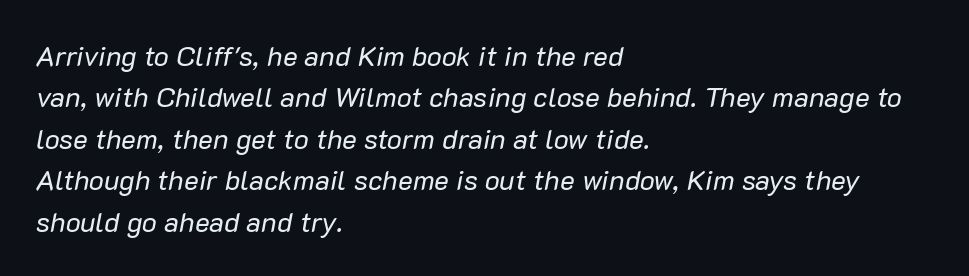
{"italic": "yes", "lean": "right", "slant_degrees": 10, "bold": "no", "weight": "regular", "width": "normal", "stroke_contrast": "low", "x_height": "medium", "monospaced": "no", "underline": "no", "align": "left", "line_spacing": "normal", "line_spacing_ratio": 1.48, "letter_spacing": "normal", "letter_spacing_em": 0.0, "glyph_px": 28}
